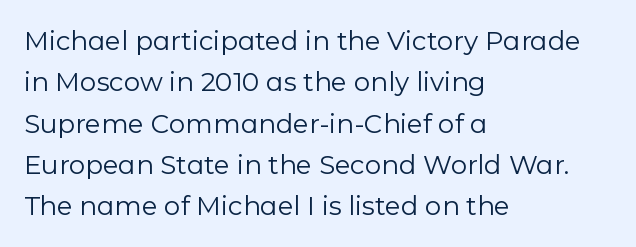
Q: Is the text bold? A: No.
Q: Is the text italic (slanted)? A: No, it is upright.
Q: Is the text underlined? A: No.
Q: How is the paragraph aligned? A: Left-aligned.
Q: Is the spacing between letters normal or unusually wide? A: Normal.
Q: Is the spacing between lines tight, normal or loose? A: Normal.
